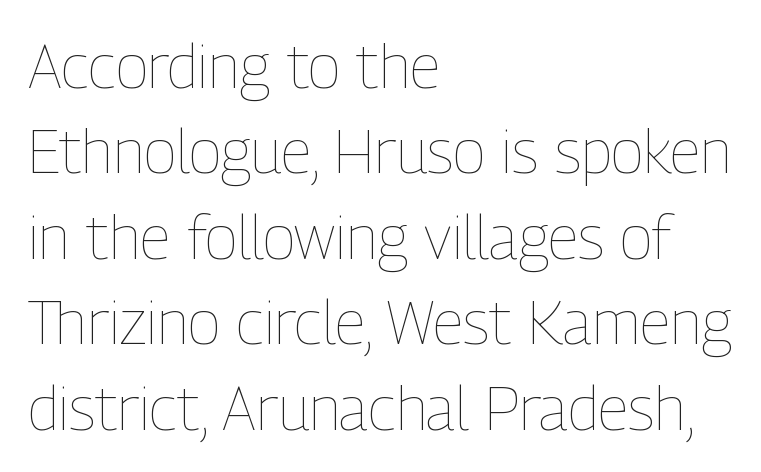
The image shows 61 px thin, condensed type, upright; set left-aligned, normal line spacing (1.4x), normal letter spacing, not underlined; low stroke contrast and a medium x-height.
